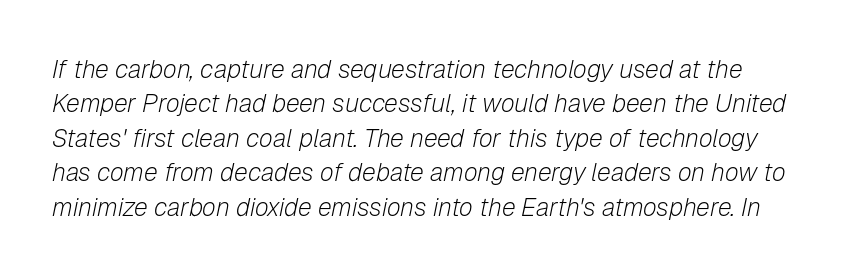
{"italic": "yes", "lean": "right", "slant_degrees": 12, "bold": "no", "underline": "no", "line_spacing": "normal", "line_spacing_ratio": 1.38, "letter_spacing": "normal", "letter_spacing_em": 0.0, "glyph_px": 25}
